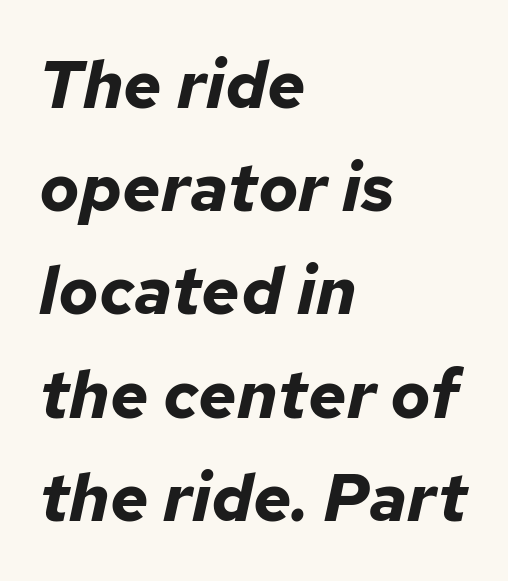
{"italic": "yes", "lean": "right", "slant_degrees": 12, "bold": "yes", "weight": "bold", "width": "normal", "stroke_contrast": "low", "x_height": "medium", "monospaced": "no", "underline": "no", "align": "left", "line_spacing": "normal", "line_spacing_ratio": 1.54, "letter_spacing": "normal", "letter_spacing_em": 0.0, "glyph_px": 67}
